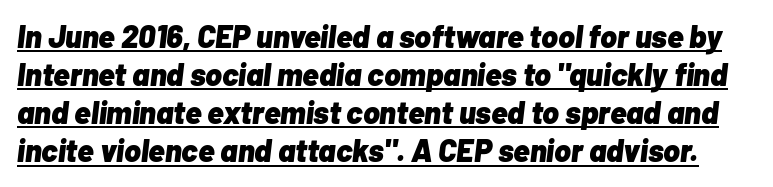
The image shows 31 px heavy type, italic (leaning right); set line spacing 1.23x, normal letter spacing, underlined; low stroke contrast and a medium x-height.
